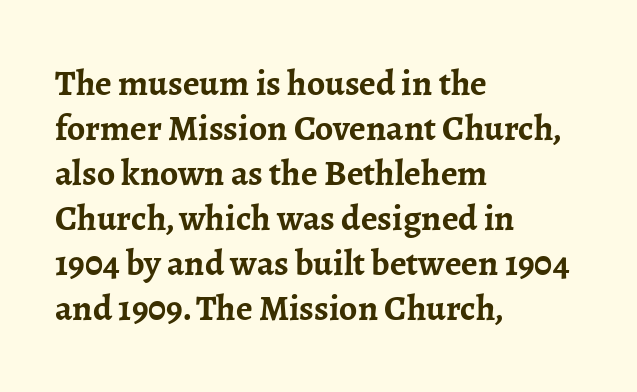
The image shows 36 px semibold serif type, upright; set left-aligned, normal line spacing (1.25x), normal letter spacing, not underlined; low stroke contrast and a medium x-height.
